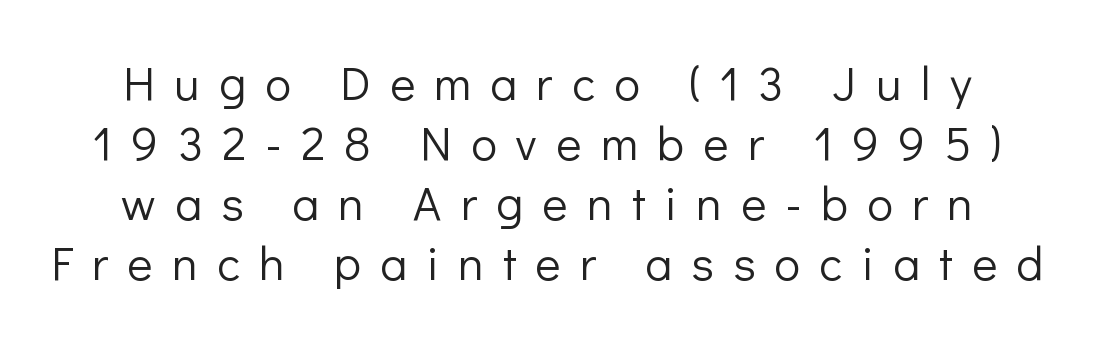
Q: Is the text bold? A: No.
Q: Is the text italic (slanted)? A: No, it is upright.
Q: Is the typeface a serif or a sans-serif typeface? A: Sans-serif.
Q: Is the text underlined? A: No.
Q: Is the spacing between letters normal or unusually wide? A: Unusually wide.
Q: Is the spacing between lines tight, normal or loose? A: Normal.
Q: Width (condensed, normal, or wide)? A: Normal.
Q: Stroke contrast? A: Low.
Q: x-height? A: Medium.
Q: Monospaced? A: No.
